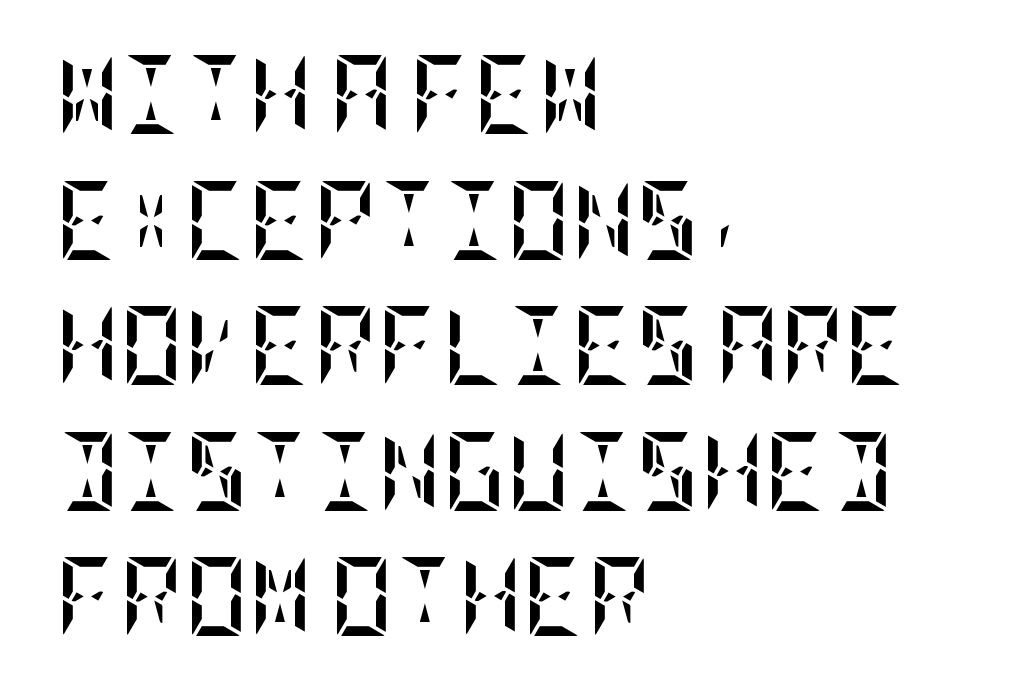
Q: Is the text bold? A: Yes.
Q: Is the text italic (slanted)? A: No, it is upright.
Q: Is the text underlined? A: No.
Q: How is the paragraph aligned? A: Left-aligned.
Q: Is the spacing between letters normal or unusually wide? A: Normal.
Q: Is the spacing between lines tight, normal or loose? A: Normal.
Q: Width (condensed, normal, or wide)? A: Condensed.
Q: Stroke contrast? A: Low.
Q: x-height? A: Large.
